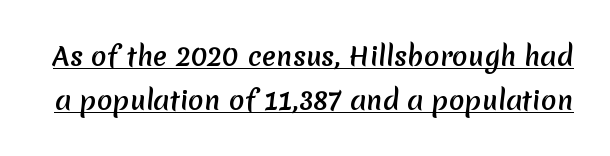
Caption: lettering with a line underneath. Notice how thick the strokes are: this is what a full bold looks like. Honestly, the letter spacing is just normal — you wouldn't notice it. The block of text has a typical density, with ordinary space between rows.
